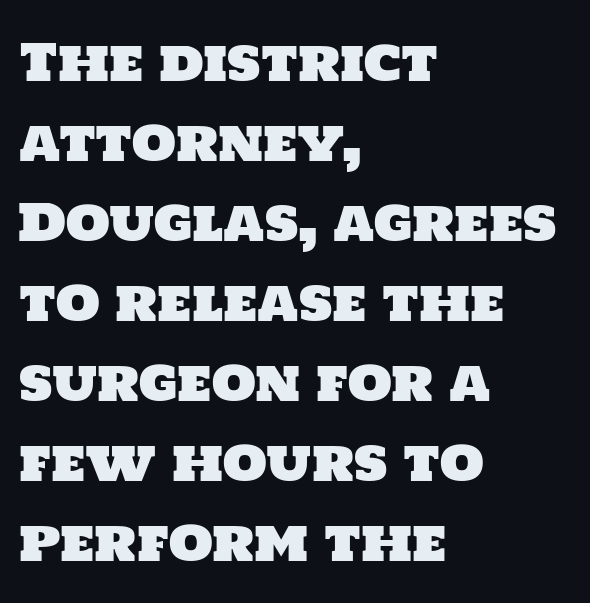
Q: Is the typeface a serif or a sans-serif typeface? A: Sans-serif.
Q: Is the text underlined? A: No.
Q: How is the paragraph aligned? A: Left-aligned.
Q: Is the spacing between letters normal or unusually wide? A: Normal.
Q: Is the spacing between lines tight, normal or loose? A: Normal.
Q: Width (condensed, normal, or wide)? A: Normal.
Q: Stroke contrast? A: Low.
Q: x-height? A: Large.
Q: Monospaced? A: No.
